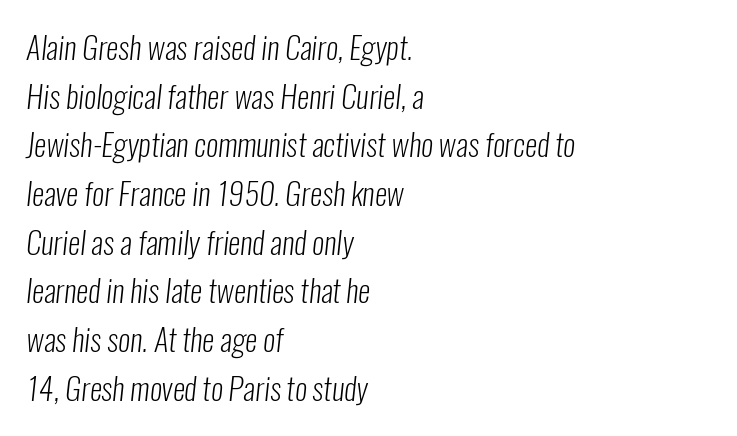
Every row of glyphs begins at an identical x-position on the left. The passage shown is typed in a proportional face where columns would drift. No word sits above an underline. The weight would be labelled regular, book, light, or lighter still. Characters follow at the spacing the type designer built in.
